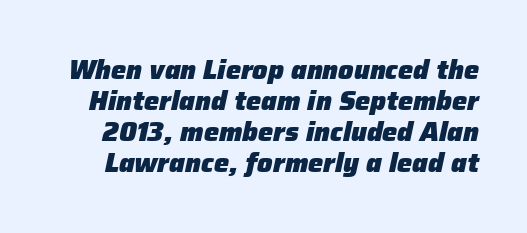
Quick note: underline off. The rendering keeps characters at their native spacing. In terms of weight, the rendering is a true, heavy bold. The designer dialed line spacing down below the default. The rendering applies a slant to the glyphs.
